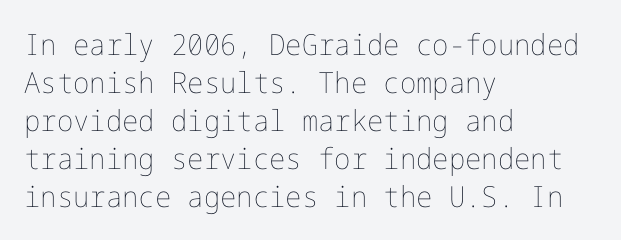
{"italic": "no", "bold": "no", "weight": "thin", "width": "normal", "stroke_contrast": "low", "x_height": "medium", "underline": "no", "align": "left", "line_spacing": "normal", "line_spacing_ratio": 1.31, "letter_spacing": "normal", "letter_spacing_em": 0.0, "glyph_px": 29}
